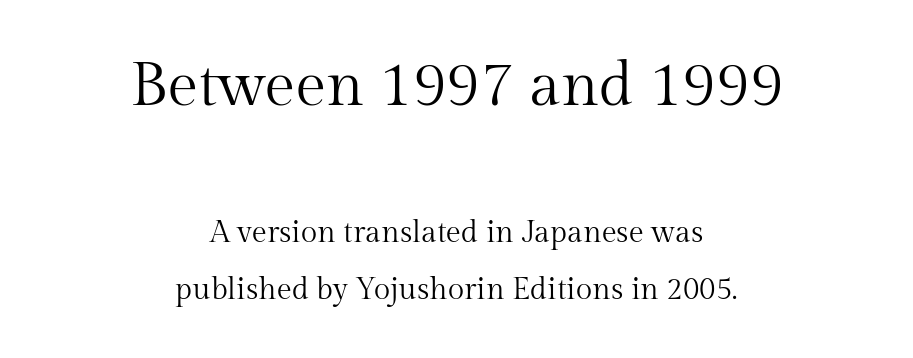
The strokes carry an ordinary text weight at most. Scale decreases going downward across the two blocks. Just letters on the line, the space beneath them empty. These lines stack symmetrically, like a column narrowing and widening about its center. Baseline-to-baseline distance is far greater than the letter height.
